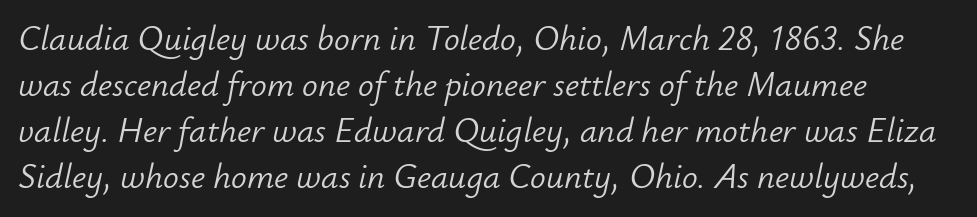
The strokes carry an ordinary text weight at most. Students, observe: this is what conventionally led text looks like. Letter spacing: default. Think of a printed novel: that variable character pitch is what you see here.
